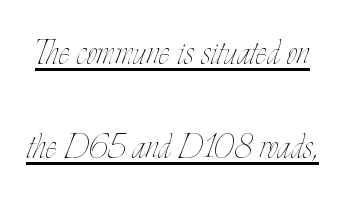
Q: Is the text bold? A: No.
Q: Is the text italic (slanted)? A: Yes.
Q: Is the text underlined? A: Yes.
Q: Is the spacing between letters normal or unusually wide? A: Normal.
Q: Is the spacing between lines tight, normal or loose? A: Loose.
Q: Width (condensed, normal, or wide)? A: Condensed.
Q: Stroke contrast? A: Low.
Q: x-height? A: Small.
Q: Monospaced? A: No.
